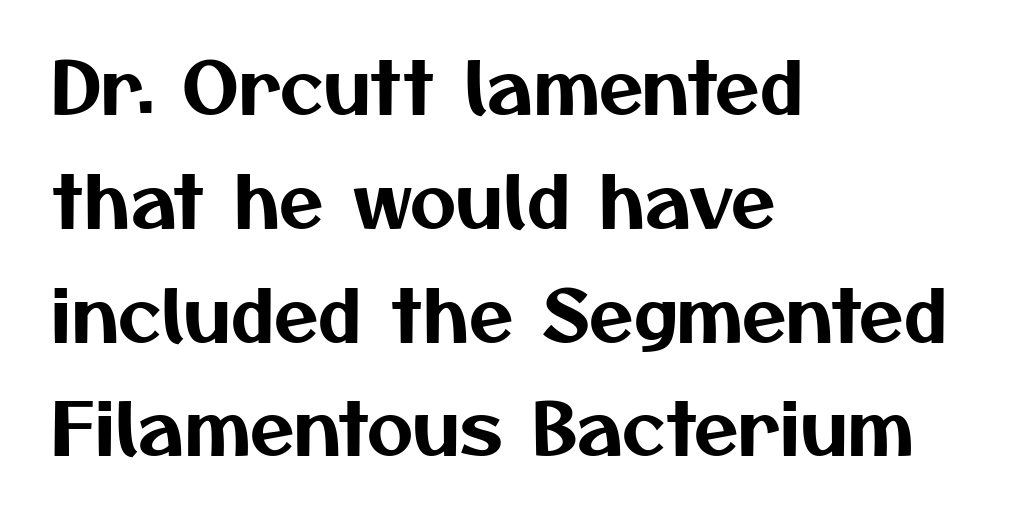
Line starts are locked; line ends wander. Honestly, there is no underline to notice here at all. Character widths vary here, with narrow letters taking less room than wide ones. The rows are spaced the way most documents space them.
